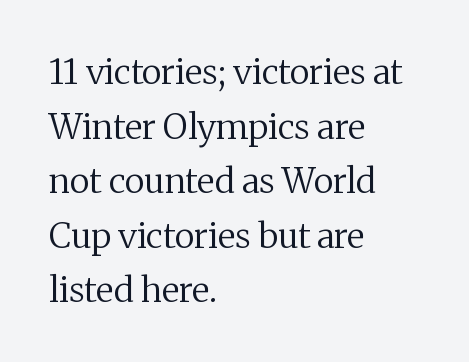
Q: Is the text bold? A: No.
Q: Is the text italic (slanted)? A: No, it is upright.
Q: Is the typeface a serif or a sans-serif typeface? A: Serif.
Q: Is the text underlined? A: No.
Q: How is the paragraph aligned? A: Left-aligned.
Q: Is the spacing between letters normal or unusually wide? A: Normal.
Q: Is the spacing between lines tight, normal or loose? A: Normal.
Q: Width (condensed, normal, or wide)? A: Normal.
Q: Stroke contrast? A: Medium.
Q: x-height? A: Medium.
Q: Monospaced? A: No.
